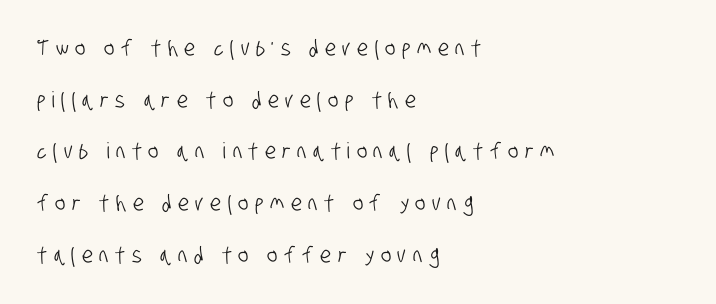
The image shows 22 px text type; set left-aligned, loose line spacing (2.35x), unusually wide letter spacing (+0.3 em), not underlined.
